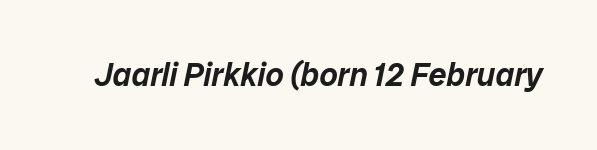
The face used here has a pronounced slope to its letters. Character widths vary here, with narrow letters taking less room than wide ones. What stands out about the letter spacing? Nothing — it is the standard amount. A bare baseline throughout the passage.
